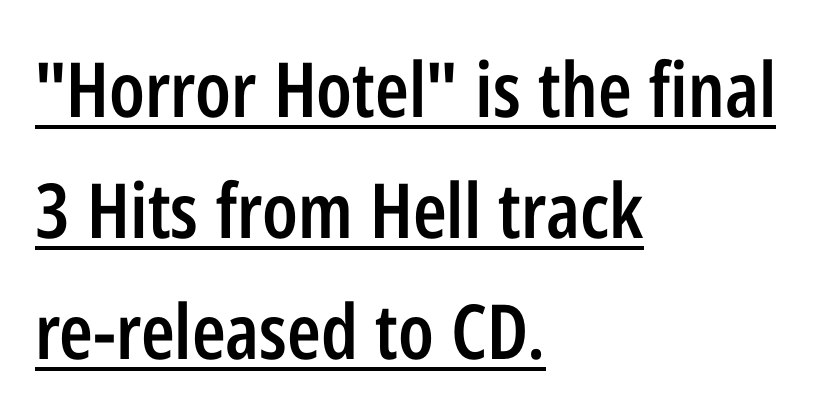
{"serif": "no", "italic": "no", "bold": "semi", "weight": "semibold", "width": "condensed", "stroke_contrast": "low", "x_height": "medium", "monospaced": "no", "underline": "yes", "align": "left", "line_spacing": "normal", "line_spacing_ratio": 1.59, "letter_spacing": "normal", "letter_spacing_em": 0.0, "glyph_px": 76}
